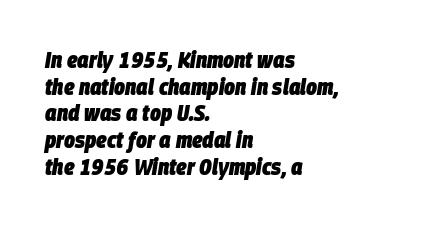
The image shows 23 px bold type, italic (leaning right); set left-aligned, line spacing 1.16x, normal letter spacing, not underlined.
